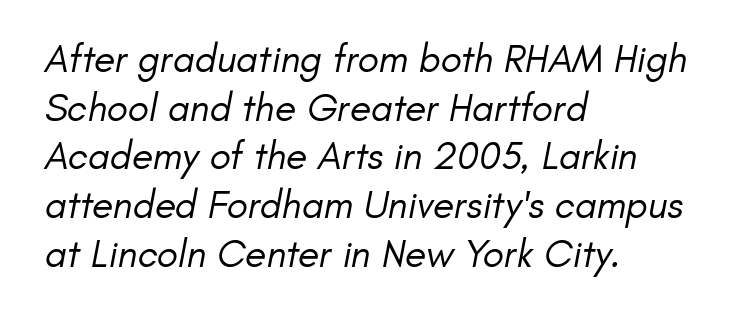
Beneath every word, the page is bare. Is this a fixed-width face? No — the glyphs have proportional, varying widths. Heaviness? Minimal to ordinary, like unemphasized prose. The setting favours the left margin, as ordinary paragraphs usually do. Letter spacing: default. The characters display no serif detailing; their extremities are plain.
